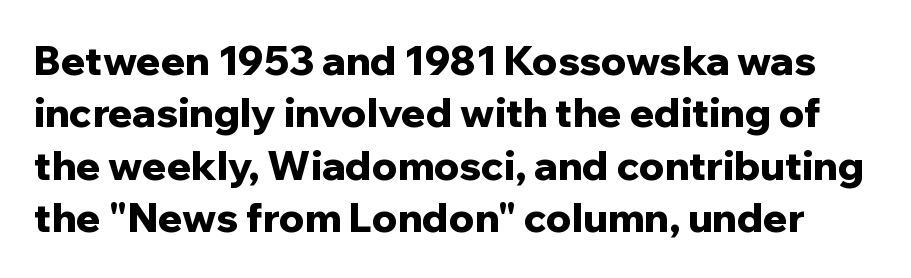
{"serif": "no", "italic": "no", "bold": "yes", "weight": "bold", "width": "normal", "stroke_contrast": "low", "x_height": "medium", "monospaced": "no", "underline": "no", "line_spacing": "normal", "line_spacing_ratio": 1.31, "letter_spacing": "normal", "letter_spacing_em": 0.0, "glyph_px": 40}
